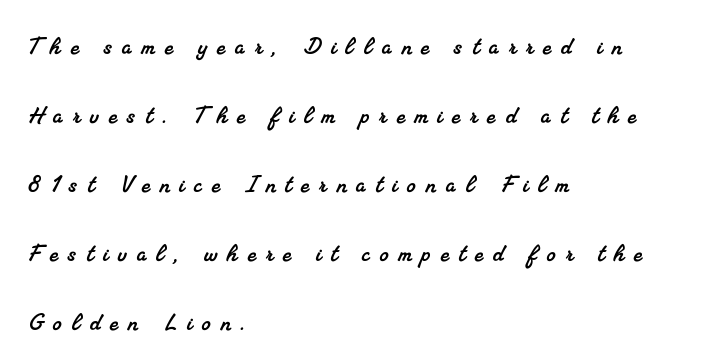
The passage shown stacks its lines with a broad gap. Stroke terminals: seriffed. Note the varied advance widths — an 'i' is clearly narrower than an 'm'. A student would call this left alignment; a typographer would say flush left, rag right. Lines of text with bare space underneath. How are the letters spaced? Widely, with obvious added tracking.
